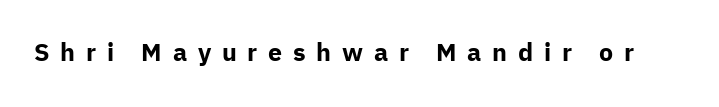
This sample uses an upright cut, with every glyph sitting square on the baseline. Underlining? Definitely not there. Thick stems and heavy bowls — unmistakably bold. Is the letter spacing exaggerated? Yes — the characters are pushed far apart.
